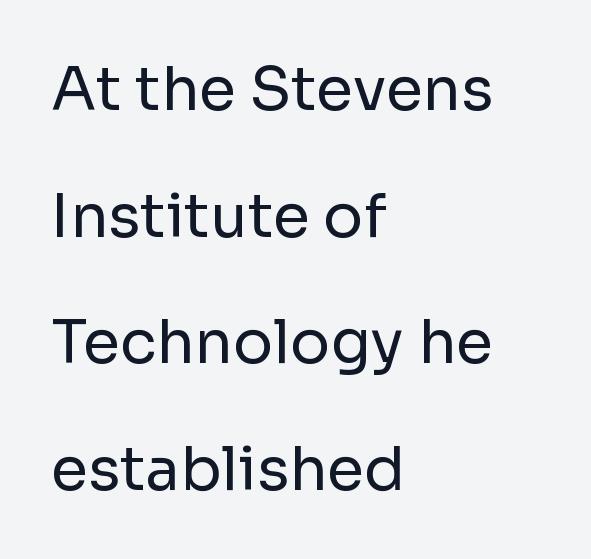
Summary of weight: not heavy and not bold. Is this a fixed-width face? No — the glyphs have proportional, varying widths. Posture: upright roman. The space beneath each line is pristine and unruled.
